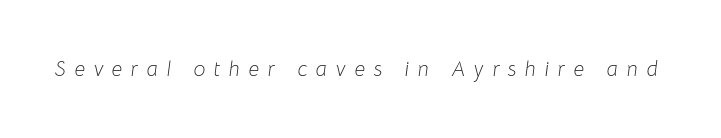
{"italic": "yes", "lean": "right", "slant_degrees": 8, "bold": "no", "underline": "no", "letter_spacing": "wide", "letter_spacing_em": 0.41, "glyph_px": 21}
